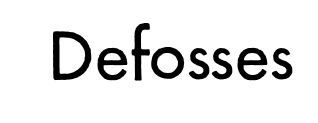
Q: Is the text bold? A: No.
Q: Is the text italic (slanted)? A: No, it is upright.
Q: Is the typeface a serif or a sans-serif typeface? A: Sans-serif.
Q: Is the text underlined? A: No.
Q: Is the spacing between letters normal or unusually wide? A: Normal.
Q: Width (condensed, normal, or wide)? A: Normal.
Q: Stroke contrast? A: Low.
Q: x-height? A: Small.
Q: Monospaced? A: No.
